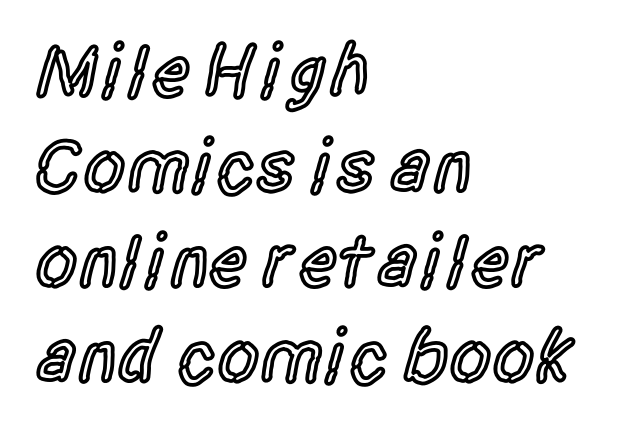
The image shows 76 px semibold, condensed sans-serif type; set left-aligned, normal line spacing (1.25x), normal letter spacing, not underlined; a large x-height.
